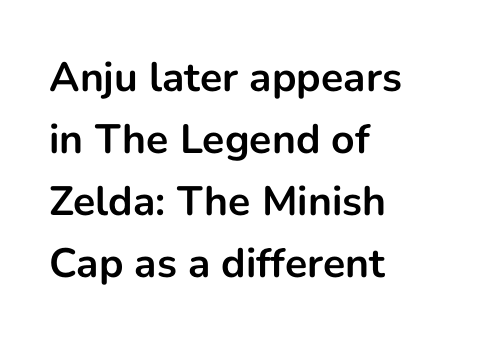
Is the type bold? Yes — the strokes are clearly thick and heavy. Inter-character spacing is left at the font's built-in metrics. What's the leading like? Ordinary, nothing unusual. Short and long lines alike share a common starting point at left. The face used here is proportionally spaced, like ordinary book or web type.
